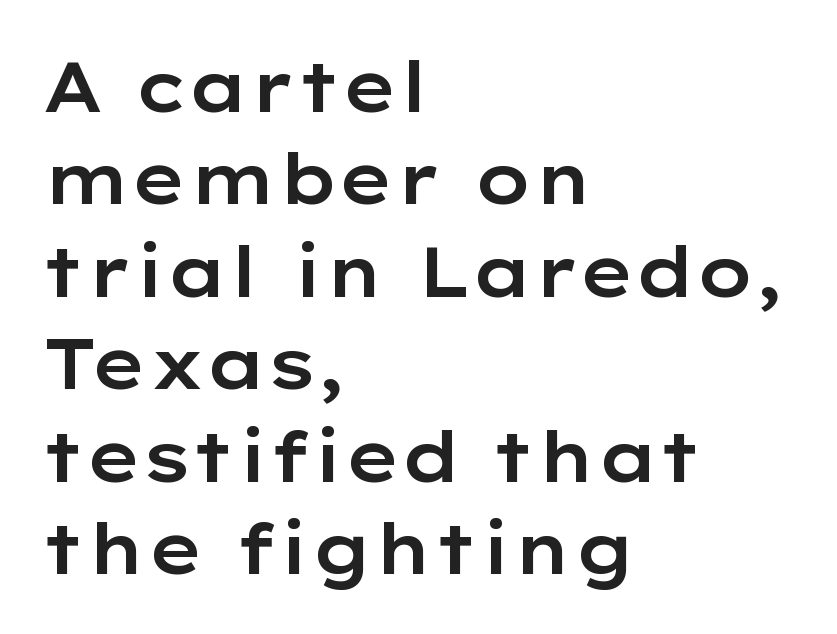
Q: Is the text italic (slanted)? A: No, it is upright.
Q: Is the typeface a serif or a sans-serif typeface? A: Sans-serif.
Q: Is the text underlined? A: No.
Q: How is the paragraph aligned? A: Left-aligned.
Q: Is the spacing between letters normal or unusually wide? A: Normal.
Q: Is the spacing between lines tight, normal or loose? A: Normal.
Q: Width (condensed, normal, or wide)? A: Wide.
Q: Stroke contrast? A: Low.
Q: x-height? A: Medium.
Q: Monospaced? A: No.
